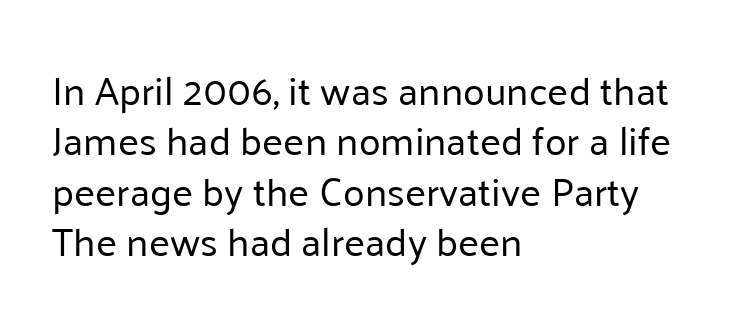
Q: Is the text bold? A: No.
Q: Is the text italic (slanted)? A: No, it is upright.
Q: Is the typeface a serif or a sans-serif typeface? A: Sans-serif.
Q: Is the text underlined? A: No.
Q: How is the paragraph aligned? A: Left-aligned.
Q: Is the spacing between letters normal or unusually wide? A: Normal.
Q: Is the spacing between lines tight, normal or loose? A: Normal.
Q: Width (condensed, normal, or wide)? A: Normal.
Q: Stroke contrast? A: Low.
Q: x-height? A: Medium.
Q: Monospaced? A: No.
